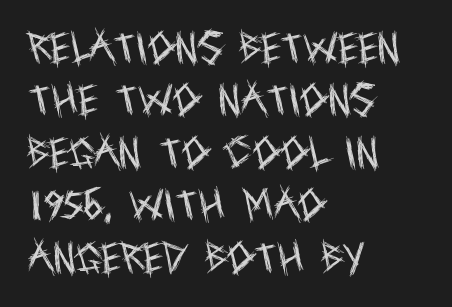
{"serif": "no", "italic": "no", "bold": "no", "weight": "regular", "width": "condensed", "x_height": "large", "monospaced": "no", "underline": "no", "align": "left", "line_spacing": "normal", "line_spacing_ratio": 1.5, "letter_spacing": "normal", "letter_spacing_em": 0.0, "glyph_px": 35}
